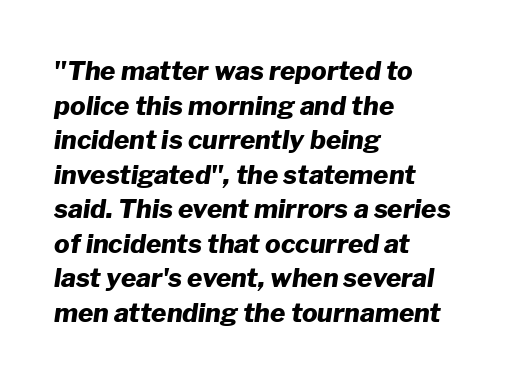
The image shows 26 px bold type, italic (leaning right); set left-aligned, normal line spacing (1.33x), normal letter spacing, not underlined.
